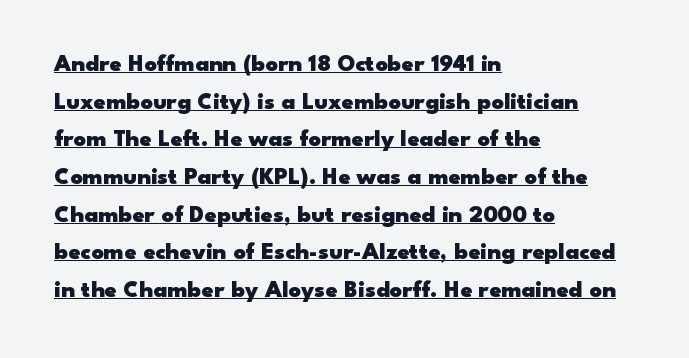
The image shows 24 px bold type, upright; set left-aligned, normal line spacing (1.57x), normal letter spacing, underlined.
